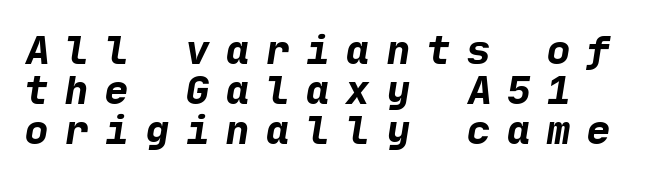
{"serif": "no", "bold": "yes", "weight": "bold", "width": "normal", "stroke_contrast": "low", "x_height": "medium", "underline": "no", "align": "left", "line_spacing": "tight", "line_spacing_ratio": 1.02, "letter_spacing": "wide", "letter_spacing_em": 0.43, "glyph_px": 39}
